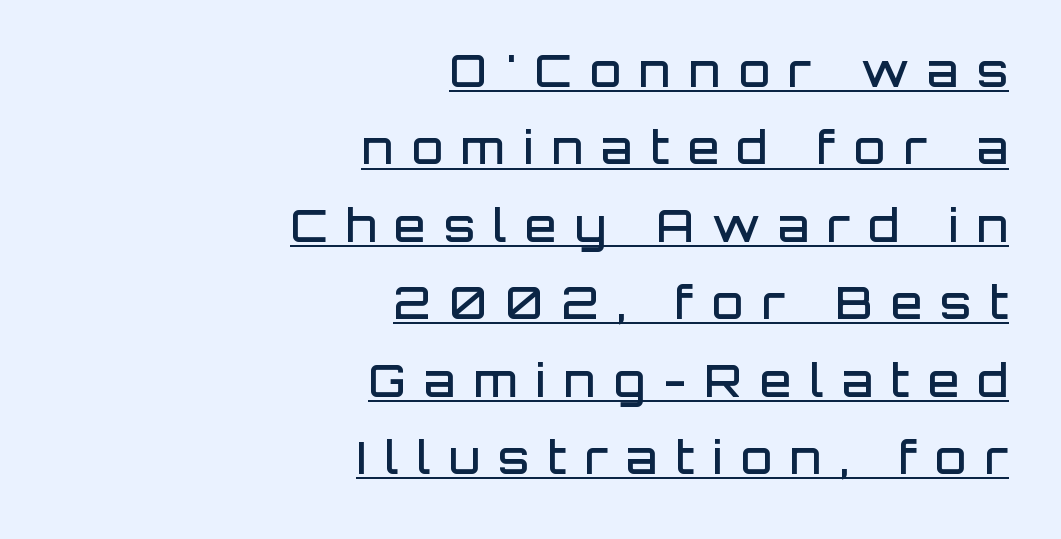
Q: Is the text bold? A: Semi-bold.
Q: Is the text italic (slanted)? A: No, it is upright.
Q: Is the typeface a serif or a sans-serif typeface? A: Sans-serif.
Q: Is the text underlined? A: Yes.
Q: How is the paragraph aligned? A: Right-aligned.
Q: Is the spacing between letters normal or unusually wide? A: Unusually wide.
Q: Width (condensed, normal, or wide)? A: Normal.
Q: Stroke contrast? A: Low.
Q: x-height? A: Large.
Q: Monospaced? A: No.
